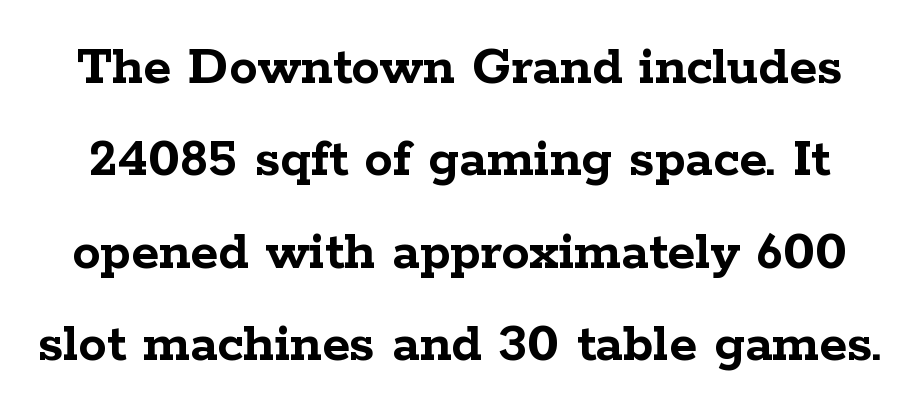
The image shows 57 px semibold, wide serif type, upright; set normal line spacing (1.62x), normal letter spacing, not underlined; low stroke contrast and a medium x-height.
